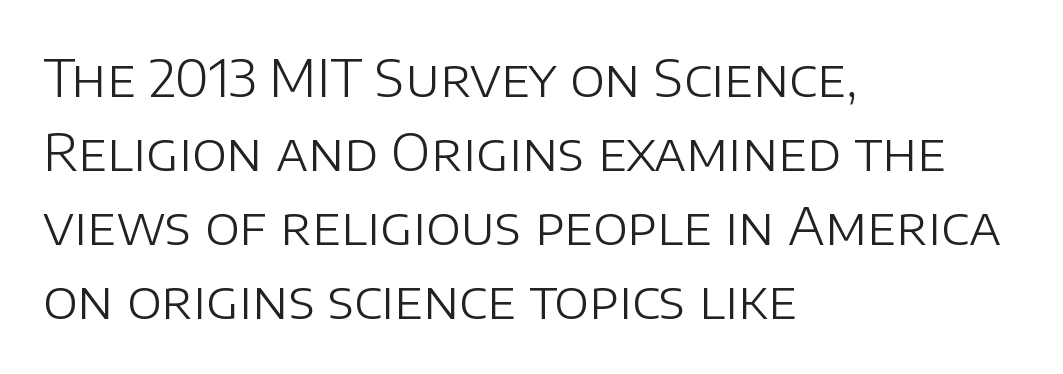
The image shows 52 px light sans-serif type, upright; set left-aligned, normal line spacing (1.42x), normal letter spacing, not underlined; low stroke contrast and a large x-height.
